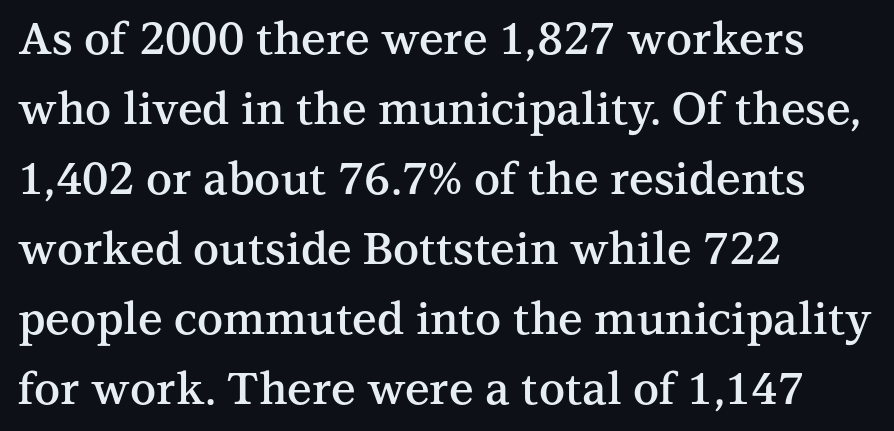
Q: Is the text bold? A: Semi-bold.
Q: Is the text italic (slanted)? A: No, it is upright.
Q: Is the typeface a serif or a sans-serif typeface? A: Serif.
Q: Is the text underlined? A: No.
Q: How is the paragraph aligned? A: Left-aligned.
Q: Is the spacing between letters normal or unusually wide? A: Normal.
Q: Is the spacing between lines tight, normal or loose? A: Normal.
Q: Width (condensed, normal, or wide)? A: Normal.
Q: Stroke contrast? A: Medium.
Q: x-height? A: Medium.
Q: Monospaced? A: No.
